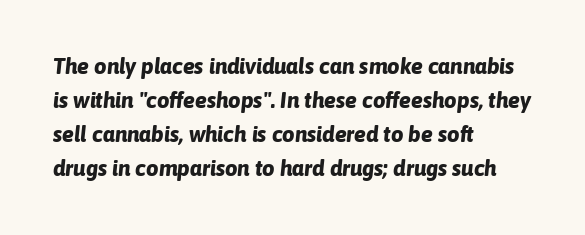
{"italic": "yes", "lean": "right", "slant_degrees": 6, "bold": "yes", "underline": "no", "align": "left", "line_spacing": "normal", "line_spacing_ratio": 1.54, "letter_spacing": "normal", "letter_spacing_em": 0.0, "glyph_px": 22}
